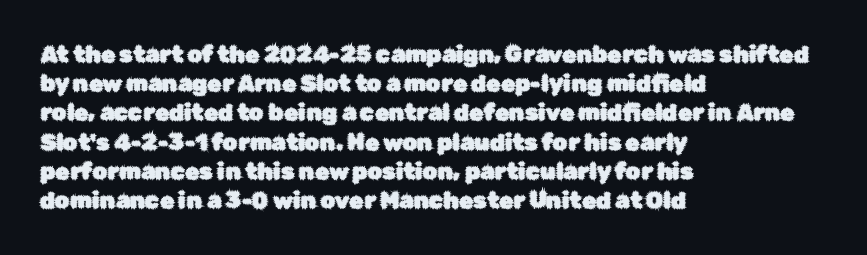
Q: Is the text italic (slanted)? A: No, it is upright.
Q: Is the text underlined? A: No.
Q: How is the paragraph aligned? A: Left-aligned.
Q: Is the spacing between letters normal or unusually wide? A: Normal.
Q: Is the spacing between lines tight, normal or loose? A: Normal.
